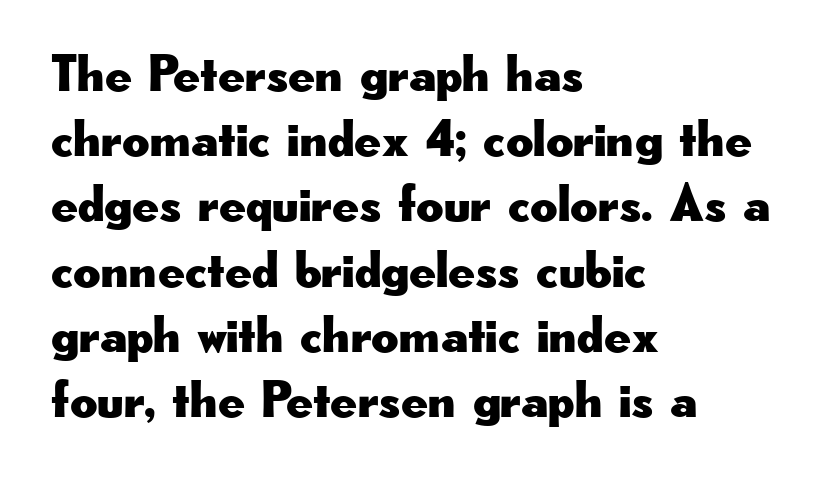
{"serif": "no", "italic": "no", "width": "wide", "stroke_contrast": "low", "x_height": "small", "monospaced": "no", "underline": "no", "align": "left", "line_spacing_ratio": 1.23, "letter_spacing": "normal", "letter_spacing_em": 0.0, "glyph_px": 53}
